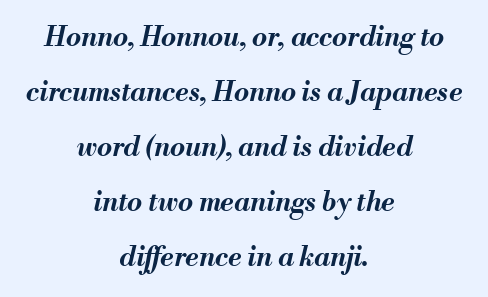
The image shows 27 px bold type, italic (leaning right); set centered, loose line spacing (2.04x), normal letter spacing, not underlined.
